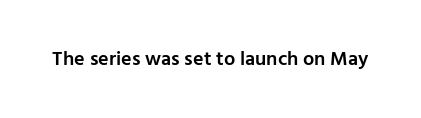
I'd describe the lettering as semibold — firm but not a full bold. The string is rendered with underlining switched off. If you drew a line through each stem, it would be perfectly vertical. Observe the ordinary spacing: letters are neighbours, not strangers.
